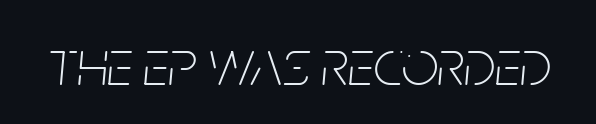
Q: Is the text bold? A: No.
Q: Is the text italic (slanted)? A: Yes, it leans right by about 5 degrees.
Q: Is the text underlined? A: No.
Q: Is the spacing between letters normal or unusually wide? A: Normal.
Q: Width (condensed, normal, or wide)? A: Condensed.
Q: Stroke contrast? A: Low.
Q: x-height? A: Large.
Q: Monospaced? A: No.
